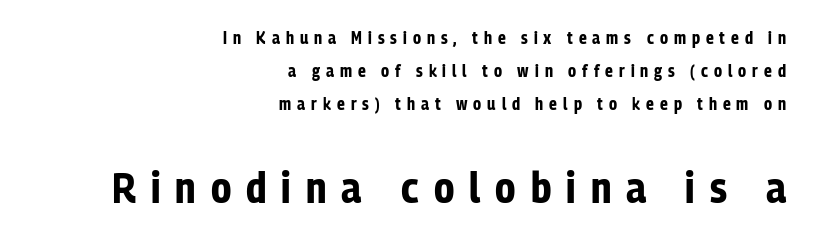
Q: Is the text bold? A: Yes.
Q: Is the text italic (slanted)? A: No, it is upright.
Q: Is the typeface a serif or a sans-serif typeface? A: Sans-serif.
Q: Is the text underlined? A: No.
Q: How is the paragraph aligned? A: Right-aligned.
Q: Is the spacing between letters normal or unusually wide? A: Unusually wide.
Q: Is the spacing between lines tight, normal or loose? A: Loose.
Q: Which block of text is set in a larger size, the first (top) or the second (bottom)? A: The second (bottom) one.
Q: Width (condensed, normal, or wide)? A: Condensed.
Q: Stroke contrast? A: Low.
Q: x-height? A: Medium.
Q: Monospaced? A: No.
